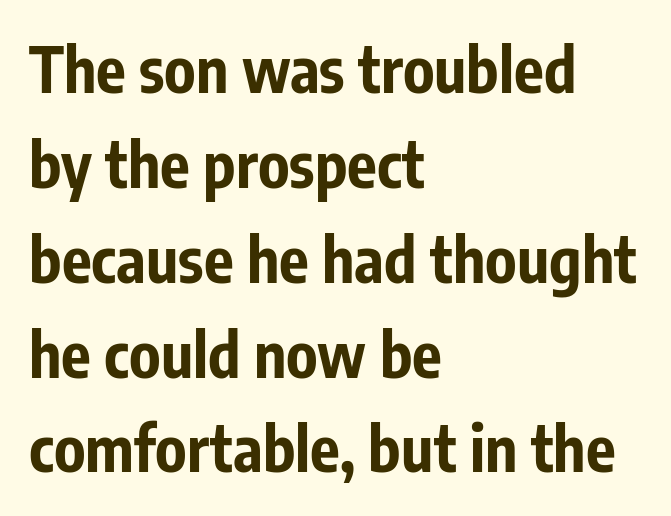
The image shows 62 px bold, condensed sans-serif type, upright; set left-aligned, normal line spacing (1.53x), normal letter spacing, not underlined; low stroke contrast and a medium x-height.
